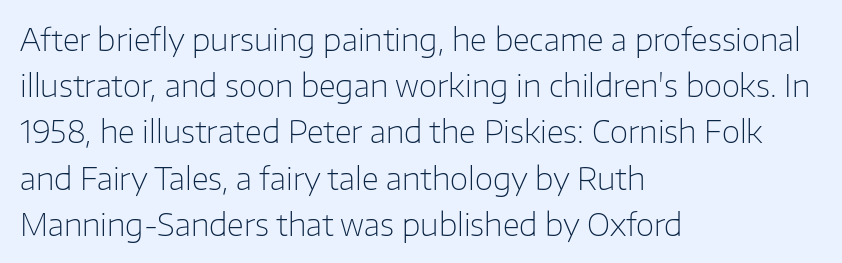
The image shows 30 px light sans-serif type, upright; set left-aligned, normal line spacing (1.54x), normal letter spacing, not underlined; low stroke contrast and a medium x-height.
